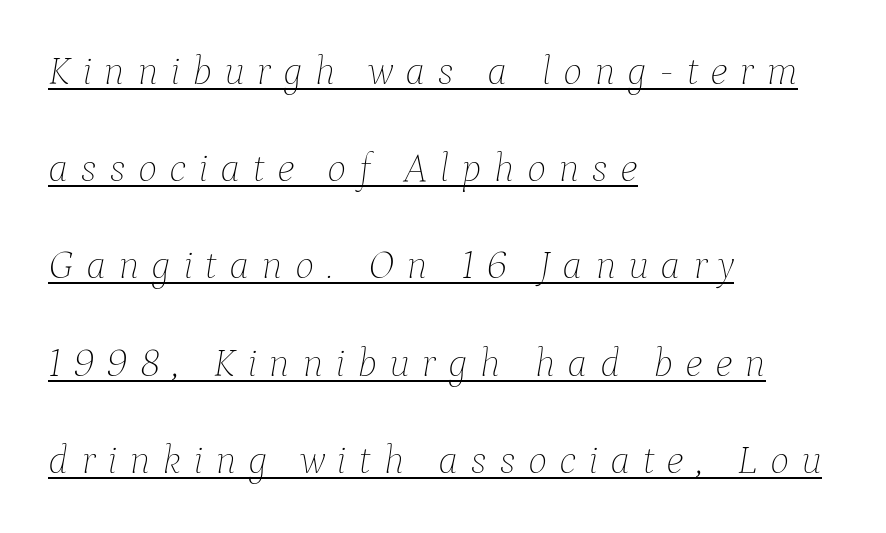
The image shows 41 px thin type, italic (leaning right); set left-aligned, loose line spacing (2.37x), unusually wide letter spacing (+0.29 em), underlined; low stroke contrast and a medium x-height.
